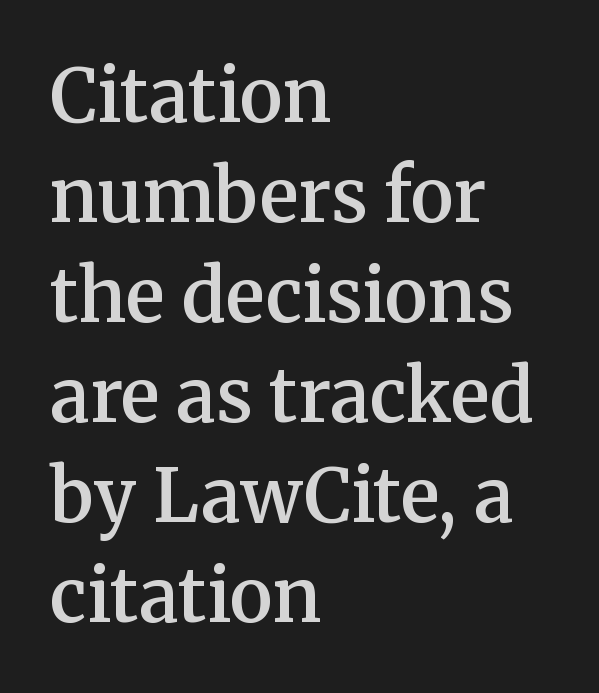
The image shows 73 px semibold serif type, upright; set left-aligned, normal line spacing (1.37x), normal letter spacing, not underlined; medium stroke contrast and a medium x-height.
